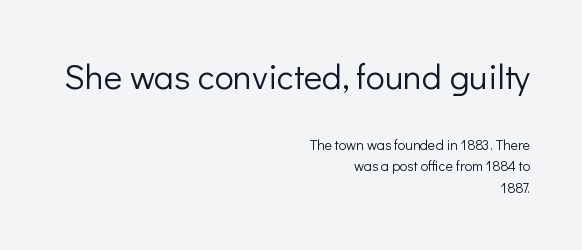
Plain, unruled lines of type. The face used here is proportionally spaced, like ordinary book or web type. On a weight scale, this lands at 450 or below. This sample is right-justified, so line beginnings fall wherever the words allow.
